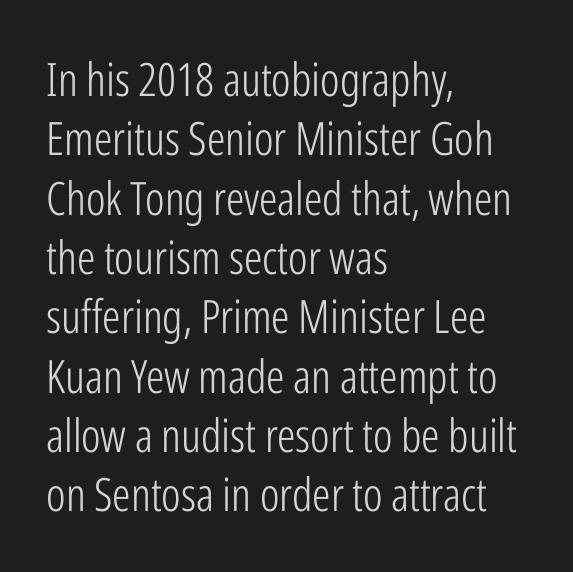
Observe the ordinary spacing: letters are neighbours, not strangers. Interline gaps are of average width in this sample. Honestly, there is no underline to notice here at all. You can tell it's not italic because the verticals are truly vertical.
